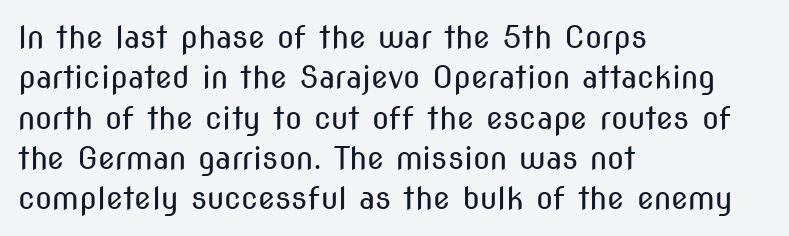
Spacing verdict: proportional, widths tailored to each character. Check under the words: just untouched page. Reading down the column, the eye jumps a familiar distance to each next line. The axis of the letterforms is exactly vertical.
